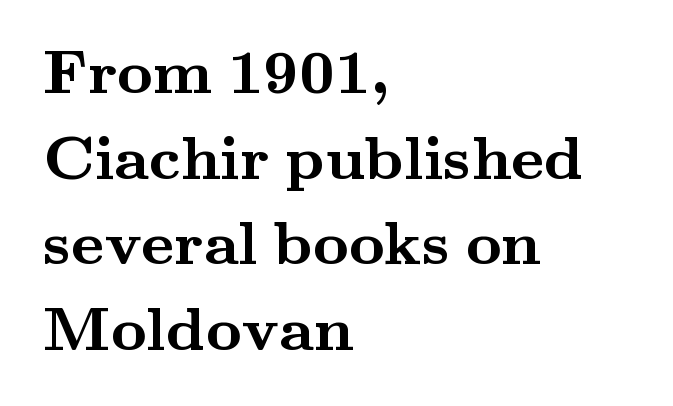
Classification — serif. Underlining? Definitely not there. Students, observe: this is what conventionally led text looks like. Caption: standard tracking, unaltered.
